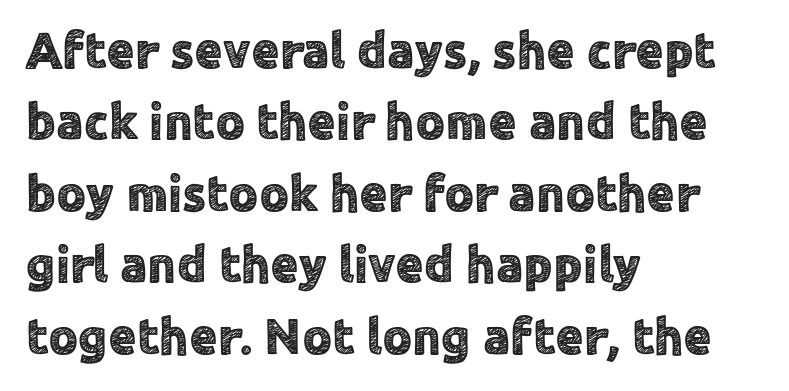
Q: Is the text italic (slanted)? A: No, it is upright.
Q: Is the typeface a serif or a sans-serif typeface? A: Sans-serif.
Q: Is the text underlined? A: No.
Q: How is the paragraph aligned? A: Left-aligned.
Q: Is the spacing between letters normal or unusually wide? A: Normal.
Q: Is the spacing between lines tight, normal or loose? A: Normal.
Q: Width (condensed, normal, or wide)? A: Normal.
Q: x-height? A: Medium.
Q: Monospaced? A: No.
